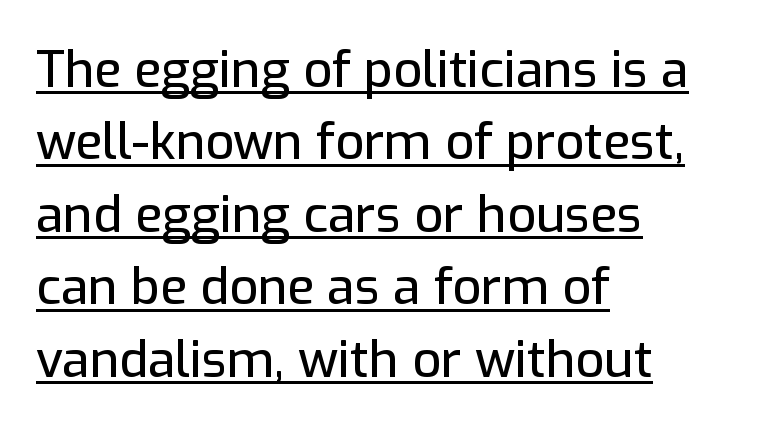
{"serif": "no", "italic": "no", "width": "normal", "stroke_contrast": "low", "x_height": "medium", "monospaced": "no", "underline": "yes", "align": "left", "line_spacing": "normal", "line_spacing_ratio": 1.45, "letter_spacing": "normal", "letter_spacing_em": 0.0, "glyph_px": 50}
